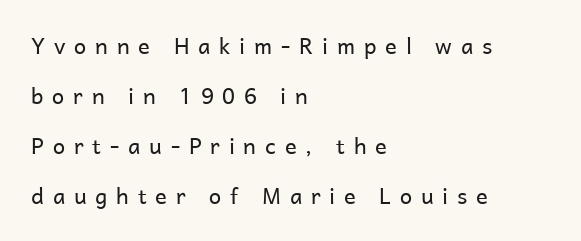
{"italic": "no", "bold": "no", "underline": "no", "align": "left", "line_spacing": "loose", "line_spacing_ratio": 2.27, "letter_spacing": "wide", "letter_spacing_em": 0.4, "glyph_px": 22}
